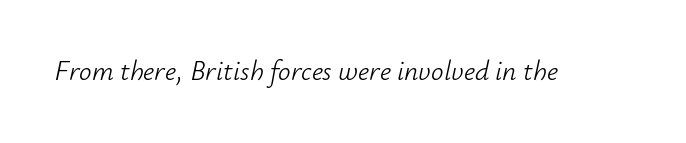
Q: Is the text bold? A: No.
Q: Is the text italic (slanted)? A: Yes, it leans right by about 12 degrees.
Q: Is the text underlined? A: No.
Q: Is the spacing between letters normal or unusually wide? A: Normal.
Q: Width (condensed, normal, or wide)? A: Normal.
Q: Stroke contrast? A: Low.
Q: x-height? A: Small.
Q: Monospaced? A: No.
